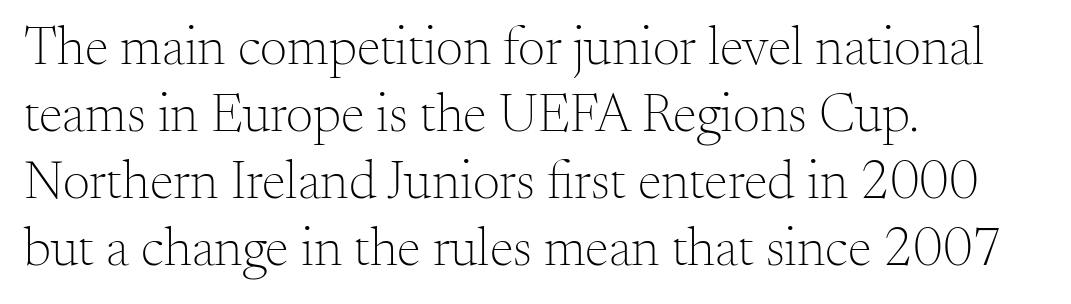
Tracking value appears to be zero — textbook default spacing. Letters rest on an invisible, unmarked baseline. Stroke thickness stays within the range of a standard reading face or lighter. Looks like regular typesetting: each glyph gets only the width it needs. The face used here is seriffed, in the tradition of book romans.
